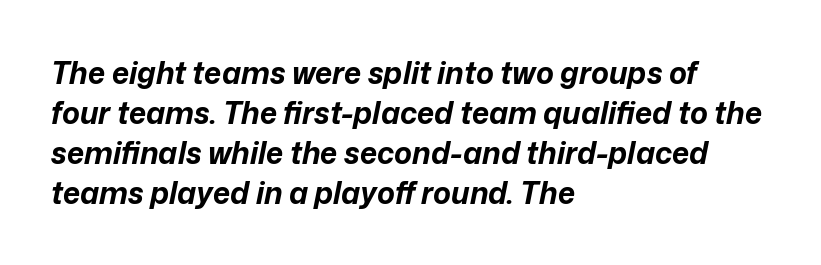
The image shows 30 px bold type, italic (leaning right); set left-aligned, normal line spacing (1.33x), normal letter spacing, not underlined; low stroke contrast and a medium x-height.
